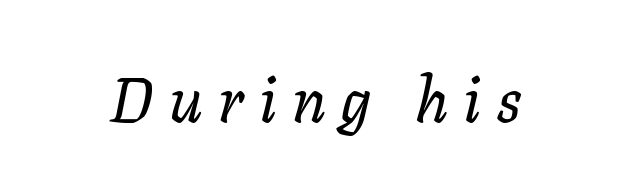
The image shows 64 px serif type, italic (leaning right); set centered, unusually wide letter spacing (+0.24 em), not underlined; low stroke contrast and a medium x-height.
